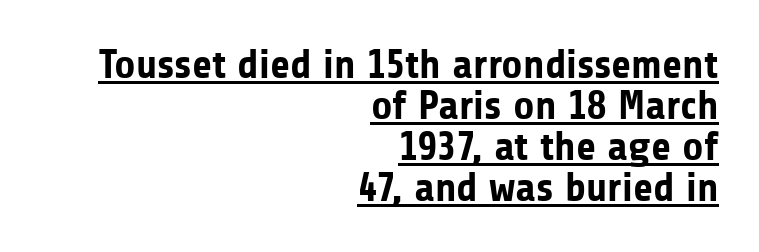
This is heavy type, rendered in bold. You can tell from the bare stems that sans-serif type was used. Tracking here is standard; glyphs follow each other at the usual distance. A rule runs beneath these lines of type. How would I describe the line gaps? Narrow and economical. Posture: straight, roman, zero tilt.
